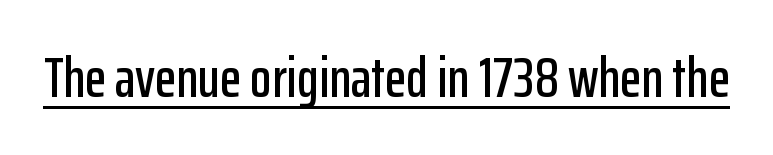
The image shows 56 px condensed sans-serif type, upright; set normal letter spacing, underlined; low stroke contrast and a medium x-height.
